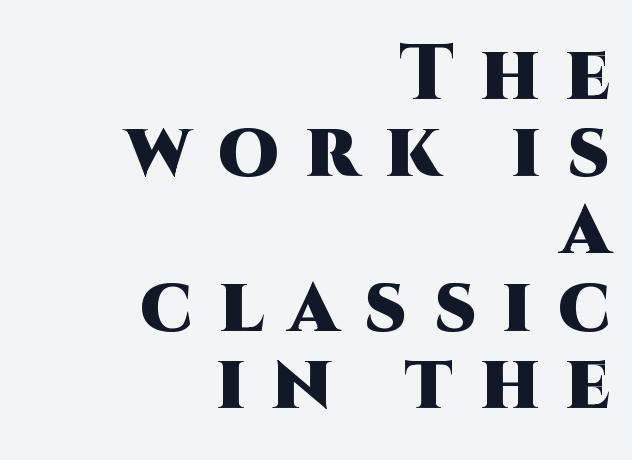
The image shows 78 px heavy sans-serif type, upright; set right-aligned, tight line spacing (0.99x), unusually wide letter spacing (+0.34 em), not underlined; high stroke contrast and a large x-height.
